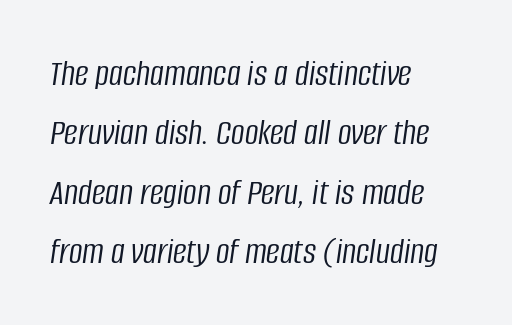
Q: Is the text bold? A: No.
Q: Is the text italic (slanted)? A: Yes, it leans right by about 8 degrees.
Q: Is the text underlined? A: No.
Q: How is the paragraph aligned? A: Left-aligned.
Q: Is the spacing between letters normal or unusually wide? A: Normal.
Q: Is the spacing between lines tight, normal or loose? A: Normal.
Q: Width (condensed, normal, or wide)? A: Condensed.
Q: Stroke contrast? A: Low.
Q: x-height? A: Large.
Q: Monospaced? A: No.
